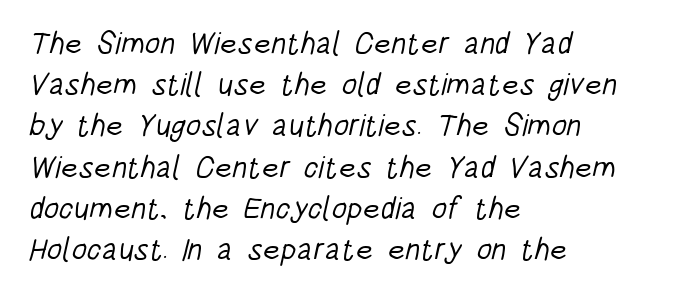
The image shows 31 px light, condensed sans-serif type; set left-aligned, normal line spacing (1.33x), normal letter spacing, not underlined; low stroke contrast and a large x-height.
